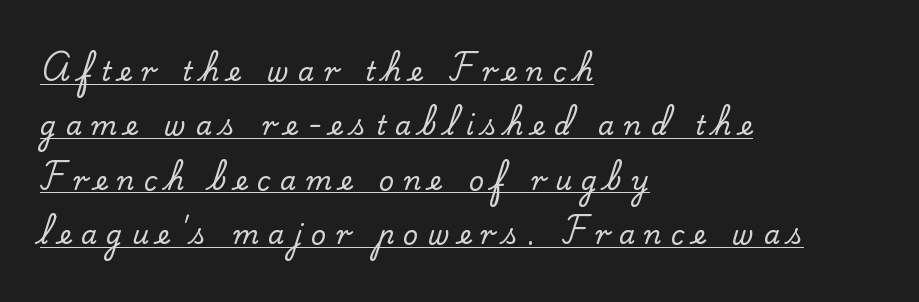
The image shows 26 px text type; set left-aligned, loose line spacing (2.09x), unusually wide letter spacing (+0.36 em), underlined.
